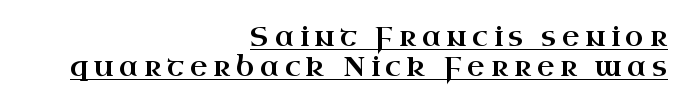
{"italic": "no", "underline": "yes", "align": "right", "line_spacing": "tight", "line_spacing_ratio": 1.11, "letter_spacing": "wide", "letter_spacing_em": 0.21, "glyph_px": 27}
